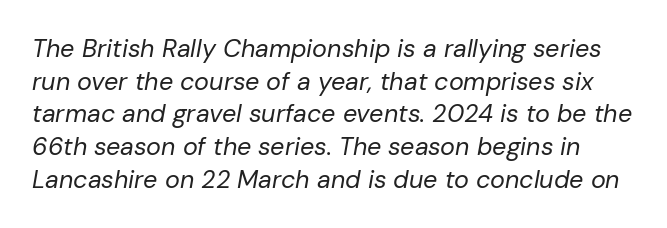
The image shows 25 px text type, italic (leaning right); set normal line spacing (1.31x), normal letter spacing, not underlined.
